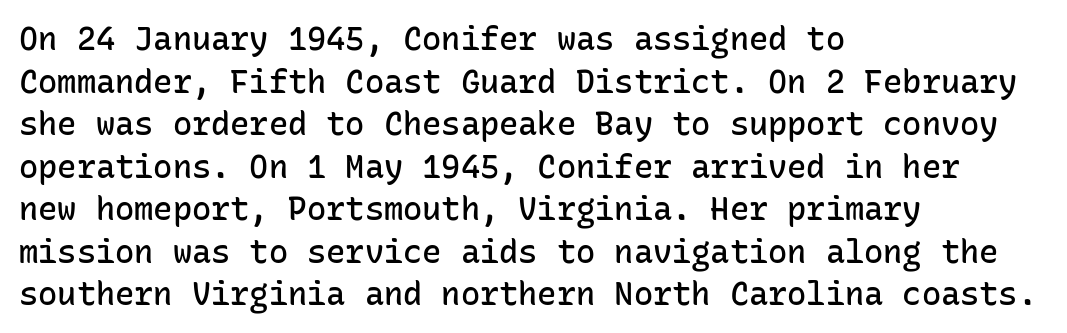
Q: Is the text bold? A: Semi-bold.
Q: Is the text italic (slanted)? A: No, it is upright.
Q: Is the typeface a serif or a sans-serif typeface? A: Sans-serif.
Q: Is the text underlined? A: No.
Q: How is the paragraph aligned? A: Left-aligned.
Q: Is the spacing between letters normal or unusually wide? A: Normal.
Q: Is the spacing between lines tight, normal or loose? A: Normal.
Q: Width (condensed, normal, or wide)? A: Normal.
Q: Stroke contrast? A: Low.
Q: x-height? A: Medium.
Q: Monospaced? A: Yes.
